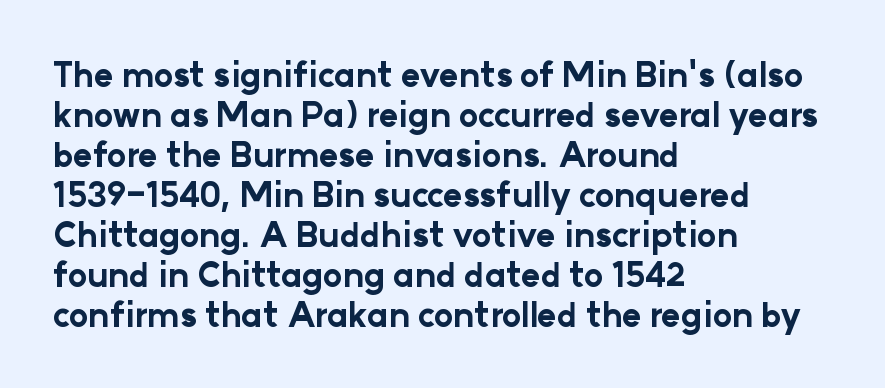
Q: Is the text bold? A: Yes.
Q: Is the text italic (slanted)? A: No, it is upright.
Q: Is the typeface a serif or a sans-serif typeface? A: Sans-serif.
Q: Is the text underlined? A: No.
Q: How is the paragraph aligned? A: Left-aligned.
Q: Is the spacing between letters normal or unusually wide? A: Normal.
Q: Width (condensed, normal, or wide)? A: Normal.
Q: Stroke contrast? A: Low.
Q: x-height? A: Medium.
Q: Monospaced? A: No.
